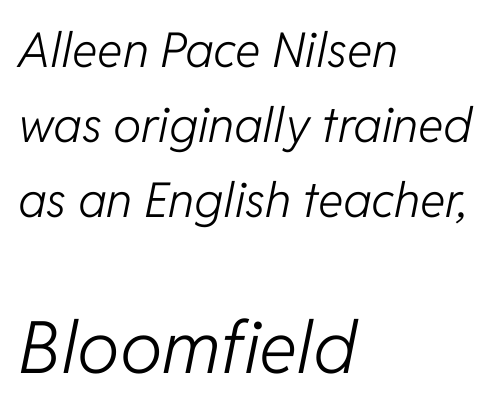
This sample uses plain, unmodified letter spacing. In terms of leading, this rendering sits right in the middle. Check the space under the baseline: it is left empty. Is the stroke heavy? The answer is a plain regular-or-lighter.
